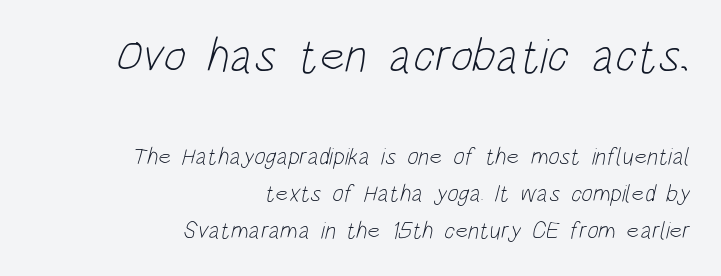
Heaviness? Minimal to ordinary, like unemphasized prose. Nobody drew a line under any word here. Each letter keeps its own natural width here, so spacing adapts to shape. Which margin do the lines hug? The right one — the left edge is uneven.
